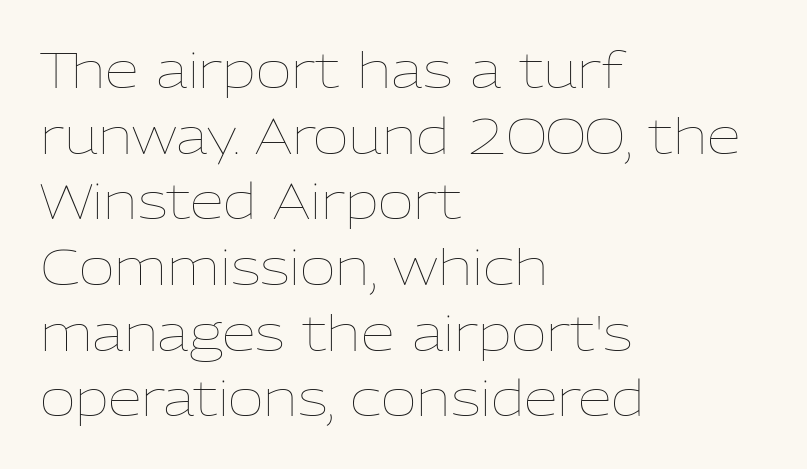
Each letter keeps its own natural width here, so spacing adapts to shape. A student would call this left alignment; a typographer would say flush left, rag right. Rows of type keep a routine distance in the vertical direction. These glyphs show unthickened strokes, regular width or finer.
